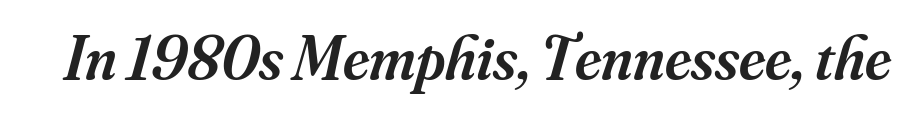
Does the lettering tilt? It does — this is italic. How are the letters spaced? Ordinarily, with no added tracking. Semibold letterforms, between regular and bold. This rendering employs a face with finishing strokes, i.e., a serif. The letters advance in unequal steps, a hallmark of proportional type.
